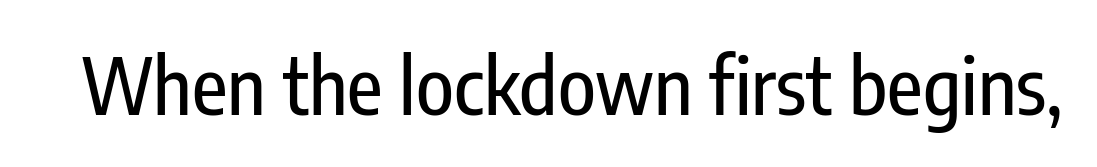
These lines are rendered in a variable-pitch font. These lines keep a tight, regular rhythm from letter to letter. Typographically, this falls in the sans-serif category. This is roman type, the default non-slanted kind. Plain, unruled lines of type.
